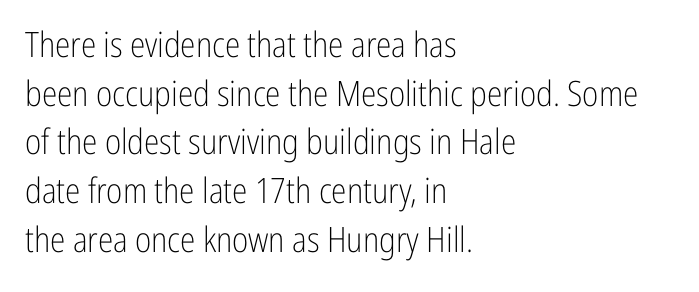
{"serif": "no", "italic": "no", "bold": "no", "weight": "light", "width": "condensed", "stroke_contrast": "low", "x_height": "medium", "monospaced": "no", "underline": "no", "align": "left", "line_spacing": "normal", "line_spacing_ratio": 1.39, "letter_spacing": "normal", "letter_spacing_em": 0.0, "glyph_px": 35}
